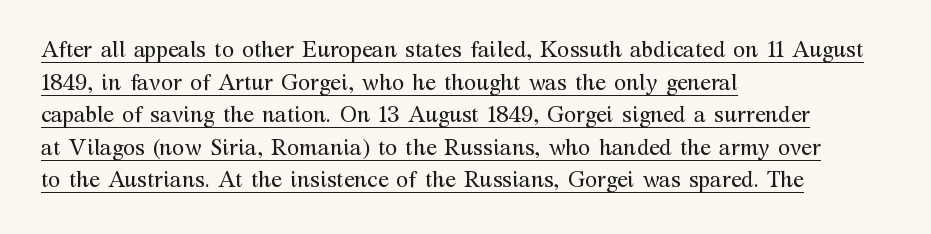
The image shows 22 px text type, upright; set left-aligned, normal line spacing (1.48x), normal letter spacing, underlined.
